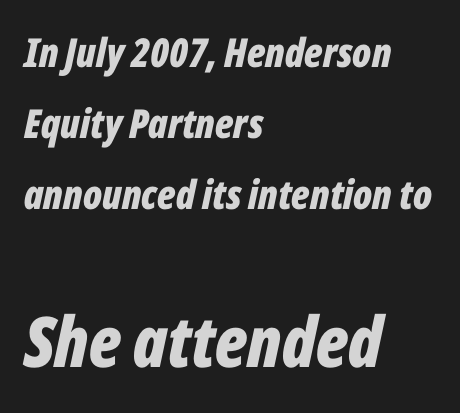
Q: Is the text bold? A: Yes.
Q: Is the text italic (slanted)? A: Yes, it leans right by about 12 degrees.
Q: Is the text underlined? A: No.
Q: How is the paragraph aligned? A: Left-aligned.
Q: Is the spacing between letters normal or unusually wide? A: Normal.
Q: Which block of text is set in a larger size, the first (top) or the second (bottom)? A: The second (bottom) one.
Q: Width (condensed, normal, or wide)? A: Condensed.
Q: Stroke contrast? A: Low.
Q: x-height? A: Medium.
Q: Monospaced? A: No.
